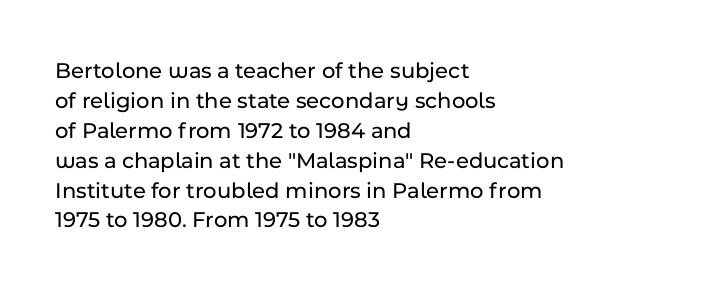
Q: Is the text italic (slanted)? A: No, it is upright.
Q: Is the text underlined? A: No.
Q: How is the paragraph aligned? A: Left-aligned.
Q: Is the spacing between letters normal or unusually wide? A: Normal.
Q: Is the spacing between lines tight, normal or loose? A: Normal.
